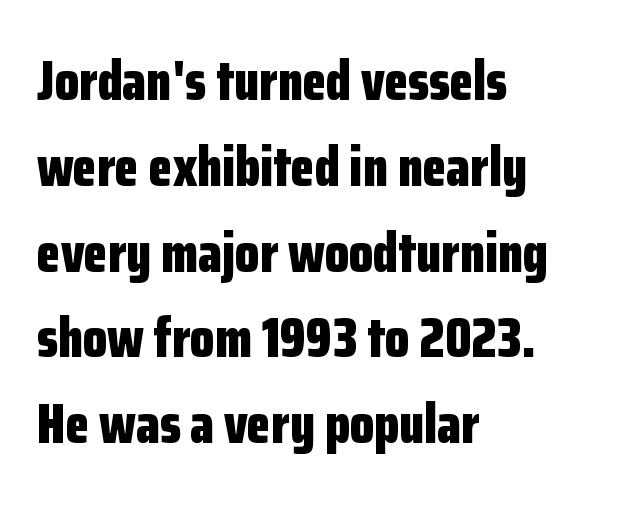
{"serif": "no", "italic": "no", "bold": "yes", "weight": "bold", "width": "condensed", "stroke_contrast": "low", "x_height": "medium", "monospaced": "no", "underline": "no", "align": "left", "line_spacing": "normal", "line_spacing_ratio": 1.56, "letter_spacing": "normal", "letter_spacing_em": 0.0, "glyph_px": 55}
